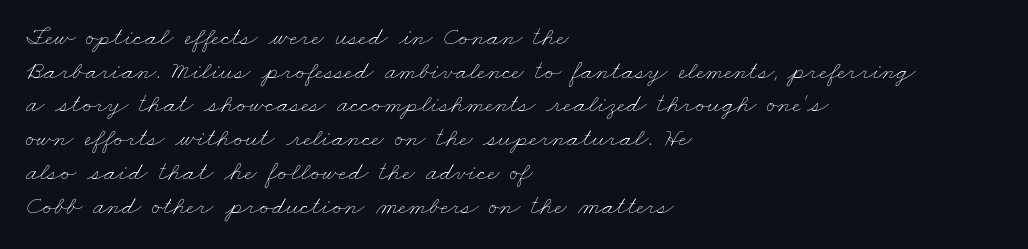
{"bold": "no", "underline": "no", "align": "left", "line_spacing": "normal", "line_spacing_ratio": 1.25, "letter_spacing": "normal", "letter_spacing_em": 0.0, "glyph_px": 27}
